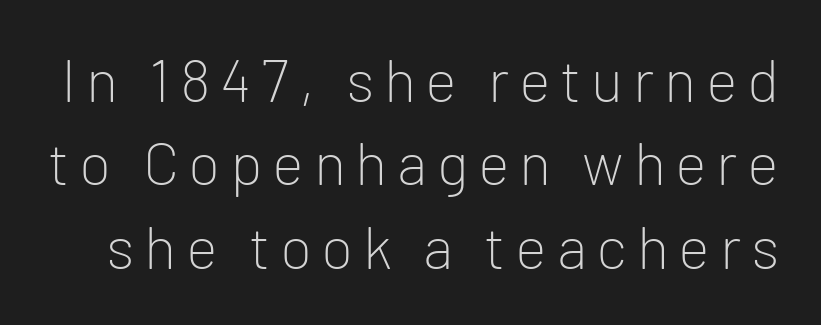
This is the regular roman posture of the typeface. Examine the stroke ends and you'll find no serifs. Note the varied advance widths — an 'i' is clearly narrower than an 'm'. Letters rest on an invisible, unmarked baseline. Vertical stems look standard width or narrower in stroke.
